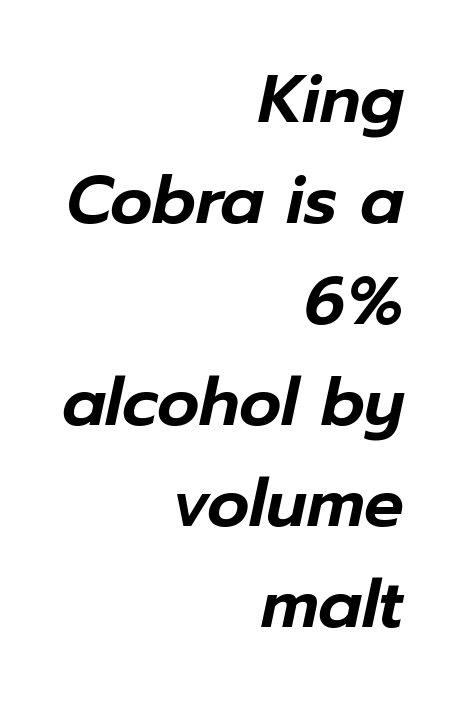
{"italic": "yes", "lean": "right", "slant_degrees": 12, "width": "normal", "stroke_contrast": "low", "x_height": "medium", "monospaced": "no", "underline": "no", "align": "right", "line_spacing": "normal", "line_spacing_ratio": 1.53, "letter_spacing": "normal", "letter_spacing_em": 0.0, "glyph_px": 66}
